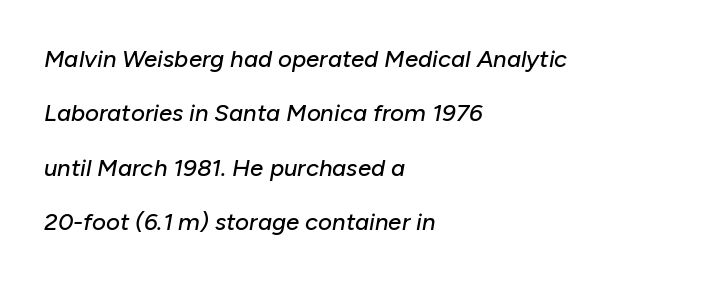
Q: Is the text italic (slanted)? A: Yes, it leans right by about 10 degrees.
Q: Is the text underlined? A: No.
Q: How is the paragraph aligned? A: Left-aligned.
Q: Is the spacing between letters normal or unusually wide? A: Normal.
Q: Is the spacing between lines tight, normal or loose? A: Loose.
